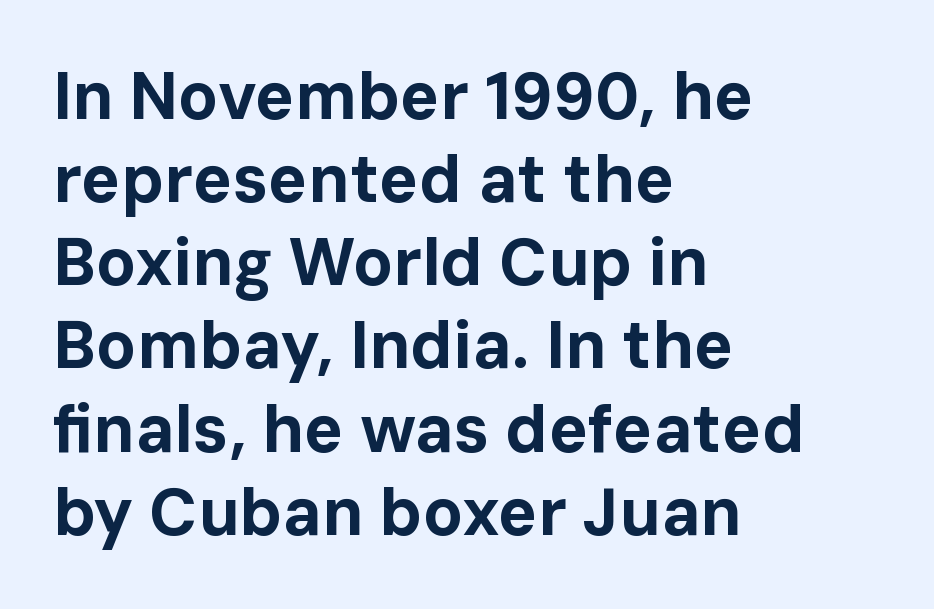
{"serif": "no", "italic": "no", "bold": "yes", "weight": "bold", "width": "normal", "stroke_contrast": "low", "x_height": "medium", "monospaced": "no", "underline": "no", "align": "left", "line_spacing": "normal", "line_spacing_ratio": 1.26, "letter_spacing": "normal", "letter_spacing_em": 0.0, "glyph_px": 66}
